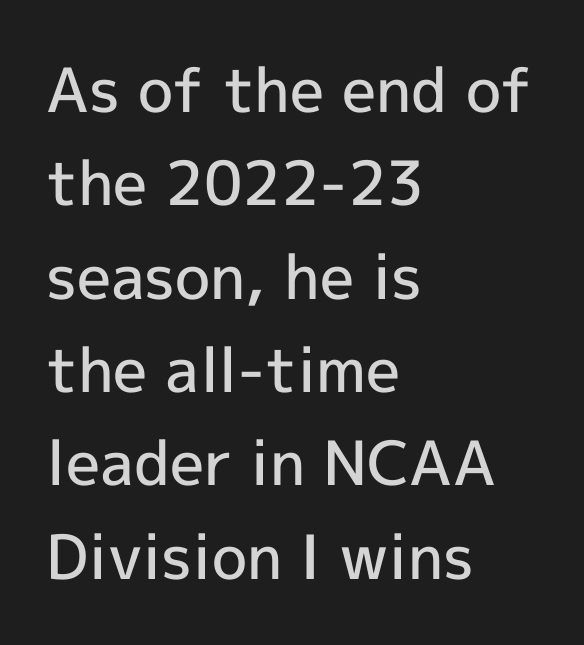
The image shows 61 px semibold sans-serif type, upright; set left-aligned, normal line spacing (1.53x), normal letter spacing, not underlined; a medium x-height.
